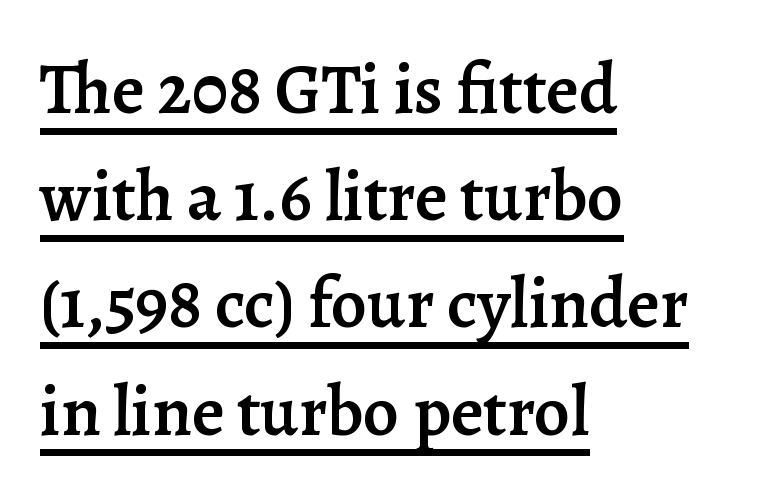
Q: Is the text bold? A: Semi-bold.
Q: Is the text italic (slanted)? A: No, it is upright.
Q: Is the typeface a serif or a sans-serif typeface? A: Serif.
Q: Is the text underlined? A: Yes.
Q: How is the paragraph aligned? A: Left-aligned.
Q: Is the spacing between letters normal or unusually wide? A: Normal.
Q: Is the spacing between lines tight, normal or loose? A: Normal.
Q: Width (condensed, normal, or wide)? A: Normal.
Q: Stroke contrast? A: Low.
Q: x-height? A: Medium.
Q: Monospaced? A: No.
